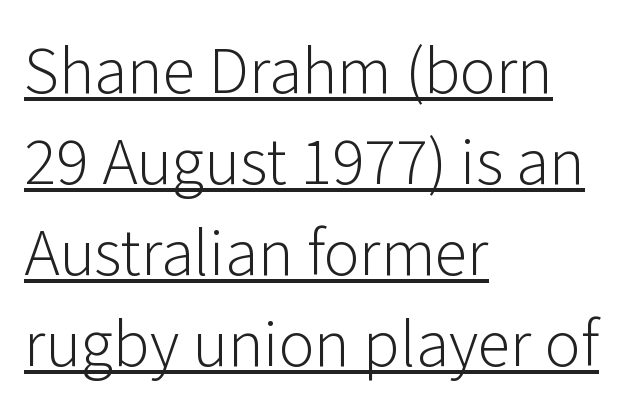
{"serif": "no", "italic": "no", "bold": "no", "weight": "light", "width": "normal", "stroke_contrast": "low", "x_height": "medium", "monospaced": "no", "underline": "yes", "align": "left", "line_spacing": "normal", "line_spacing_ratio": 1.36, "letter_spacing": "normal", "letter_spacing_em": 0.0, "glyph_px": 67}
